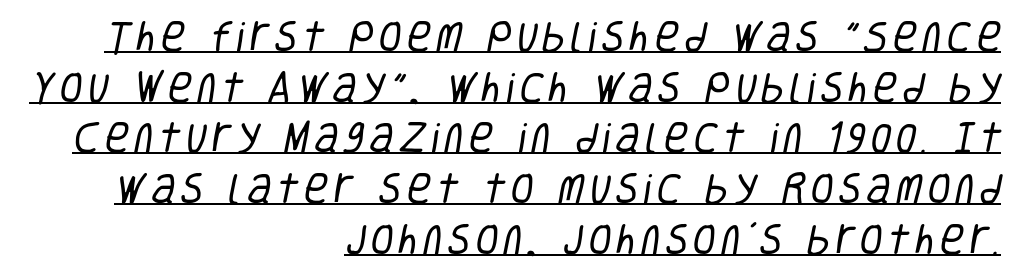
The image shows 34 px regular-weight, condensed sans-serif type; set right-aligned, normal line spacing (1.49x), underlined; low stroke contrast and a large x-height.
